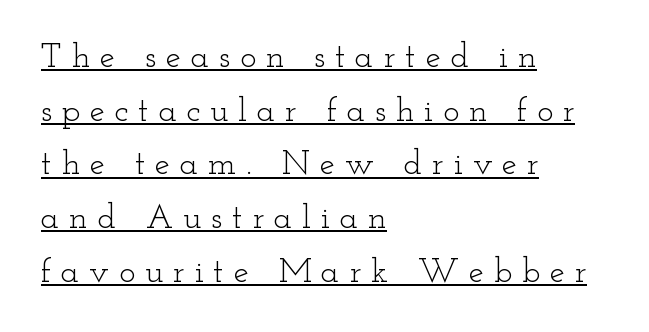
Horizontal alignment here is leftward, the default for most running prose. Do the letters lean? They stand straight. Classification — serif. Look at the tracking — it's clearly loosened, letters drifting apart. You can see a thin bar hugging the bottom of the glyphs.
